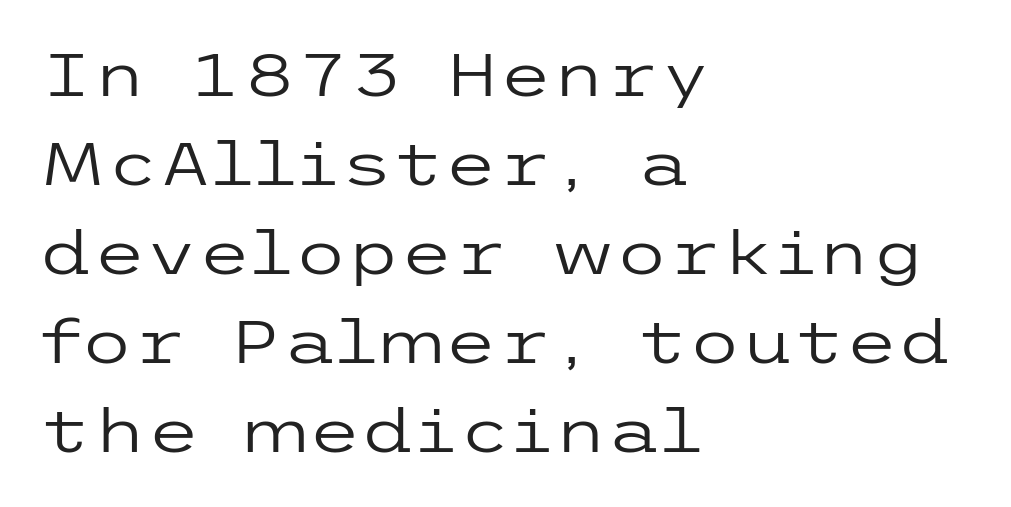
{"serif": "no", "italic": "no", "bold": "no", "weight": "regular", "width": "wide", "stroke_contrast": "low", "x_height": "medium", "underline": "no", "align": "left", "line_spacing": "normal", "line_spacing_ratio": 1.46, "letter_spacing": "normal", "letter_spacing_em": 0.0, "glyph_px": 61}
